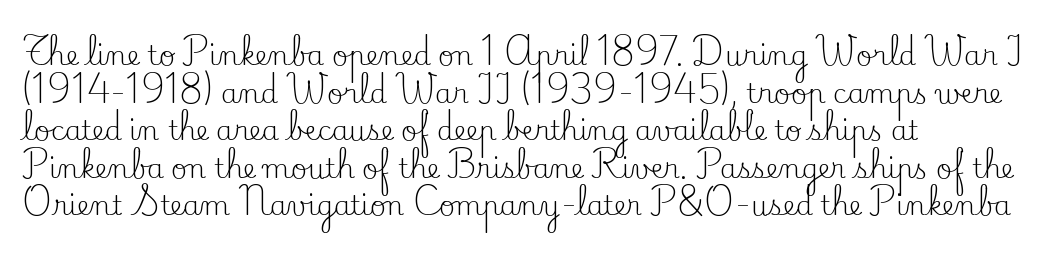
The image shows 27 px text type, upright; set left-aligned, normal line spacing (1.39x), normal letter spacing, not underlined.
